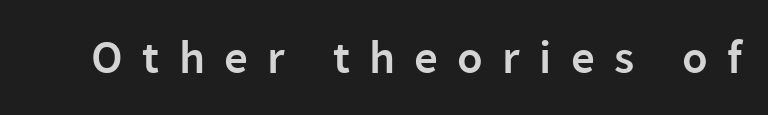
Q: Is the text bold? A: Semi-bold.
Q: Is the text italic (slanted)? A: No, it is upright.
Q: Is the typeface a serif or a sans-serif typeface? A: Sans-serif.
Q: Is the text underlined? A: No.
Q: Is the spacing between letters normal or unusually wide? A: Unusually wide.
Q: Width (condensed, normal, or wide)? A: Normal.
Q: Stroke contrast? A: Low.
Q: x-height? A: Medium.
Q: Monospaced? A: No.
